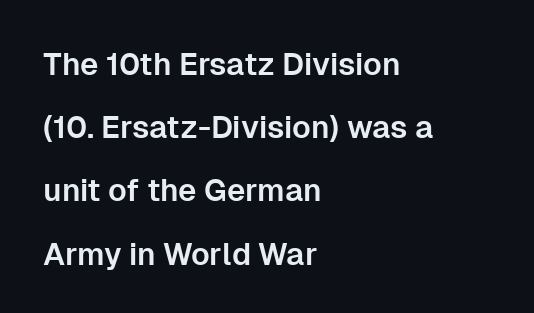
{"serif": "no", "italic": "no", "width": "normal", "stroke_contrast": "low", "x_height": "medium", "monospaced": "no", "underline": "no", "align": "left", "line_spacing": "loose", "line_spacing_ratio": 2.04, "letter_spacing": "normal", "letter_spacing_em": 0.0, "glyph_px": 31}
